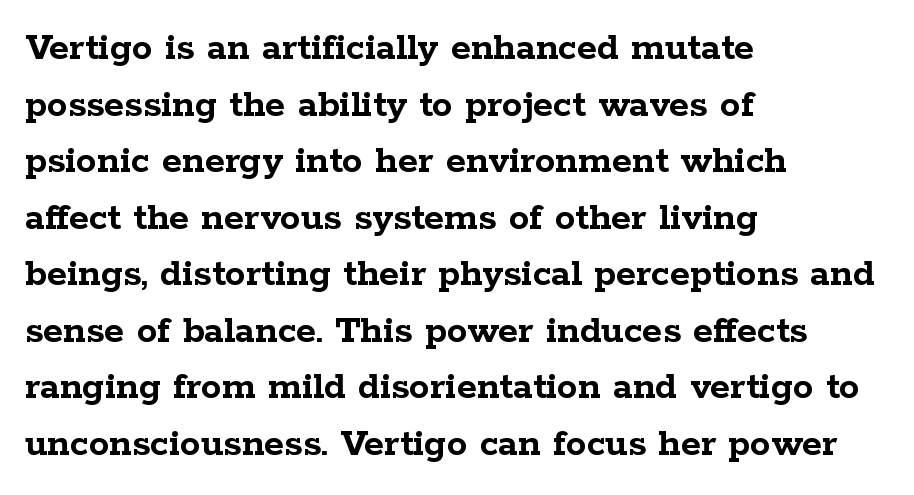
Each letter keeps its own natural width here, so spacing adapts to shape. Notice how the stems are strictly vertical — no italics here. This rendering uses left alignment, leaving the right contour irregular. Regular leading.
